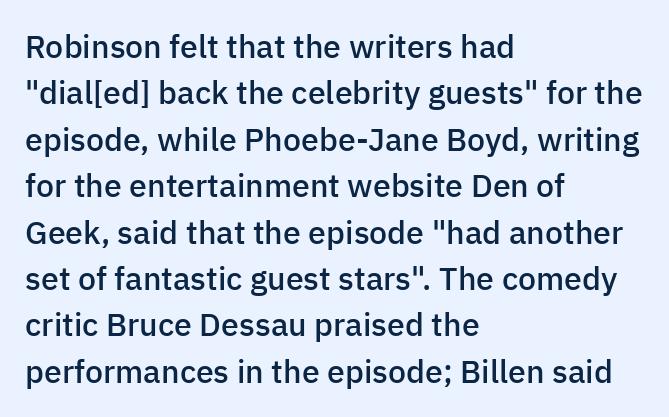
The image shows 32 px semibold sans-serif type, upright; set left-aligned, normal line spacing (1.45x), normal letter spacing, not underlined; low stroke contrast and a medium x-height.
